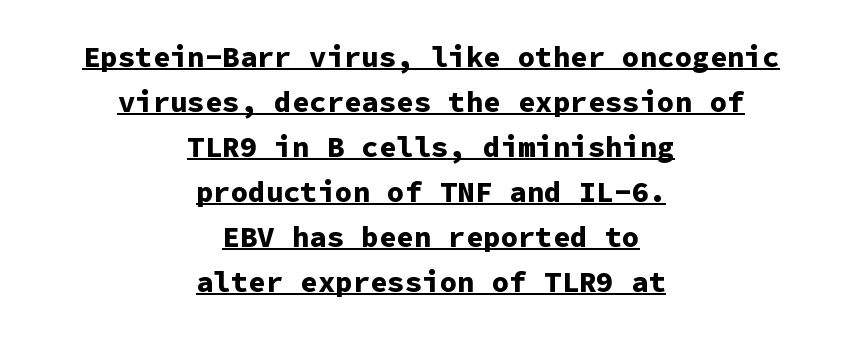
Q: Is the text bold? A: Yes.
Q: Is the text italic (slanted)? A: No, it is upright.
Q: Is the typeface a serif or a sans-serif typeface? A: Sans-serif.
Q: Is the text underlined? A: Yes.
Q: How is the paragraph aligned? A: Centered.
Q: Is the spacing between letters normal or unusually wide? A: Normal.
Q: Is the spacing between lines tight, normal or loose? A: Normal.
Q: Width (condensed, normal, or wide)? A: Normal.
Q: Stroke contrast? A: Low.
Q: x-height? A: Medium.
Q: Monospaced? A: Yes.
